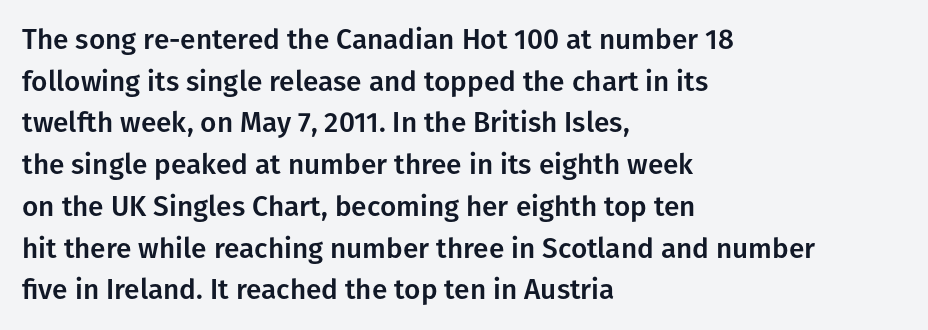
Do the letters lean? They stand straight. The space between consecutive lines is moderate. The letterforms sit shoulder to shoulder at normal distance. These lines are rendered in a variable-pitch font. Bare-footed words on every line.
